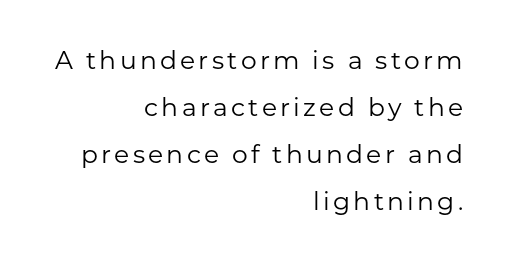
The image shows 25 px text type, upright; set right-aligned, line spacing 1.88x, not underlined.
